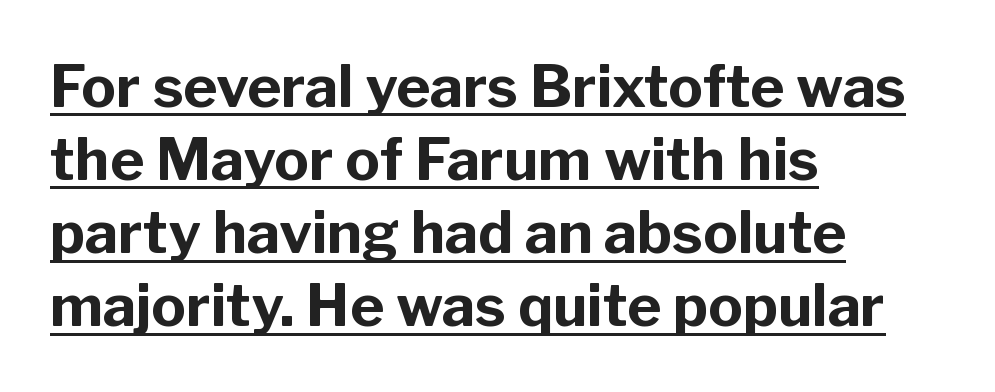
{"serif": "no", "italic": "no", "bold": "yes", "weight": "bold", "width": "normal", "stroke_contrast": "low", "x_height": "medium", "monospaced": "no", "underline": "yes", "align": "left", "line_spacing": "normal", "line_spacing_ratio": 1.26, "letter_spacing": "normal", "letter_spacing_em": 0.0, "glyph_px": 58}
